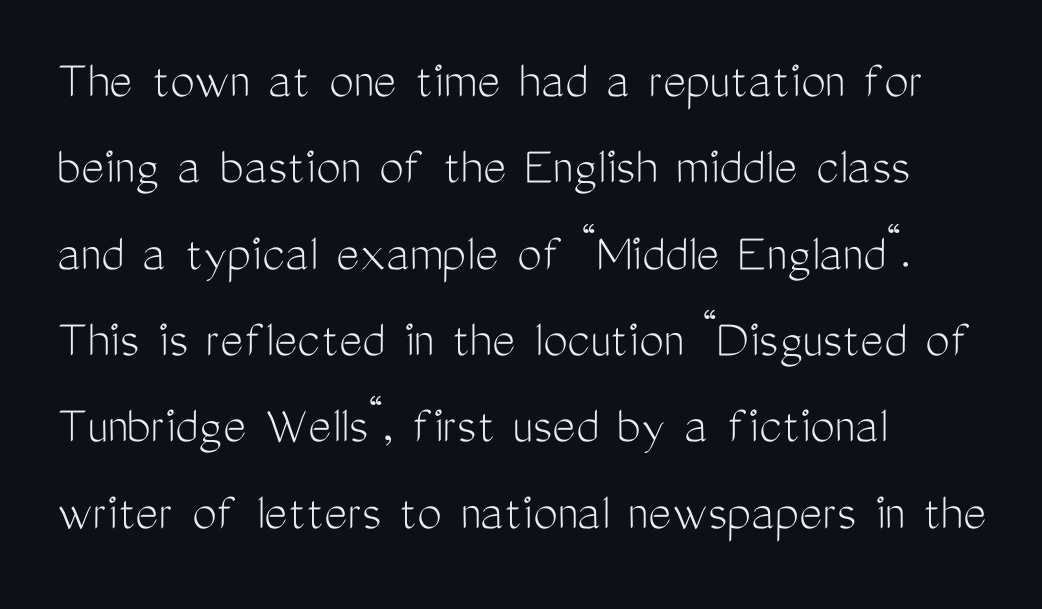
Q: Is the text bold? A: No.
Q: Is the text italic (slanted)? A: No, it is upright.
Q: Is the typeface a serif or a sans-serif typeface? A: Sans-serif.
Q: Is the text underlined? A: No.
Q: How is the paragraph aligned? A: Left-aligned.
Q: Is the spacing between letters normal or unusually wide? A: Normal.
Q: Is the spacing between lines tight, normal or loose? A: Normal.
Q: Width (condensed, normal, or wide)? A: Condensed.
Q: Stroke contrast? A: Medium.
Q: x-height? A: Medium.
Q: Monospaced? A: No.
